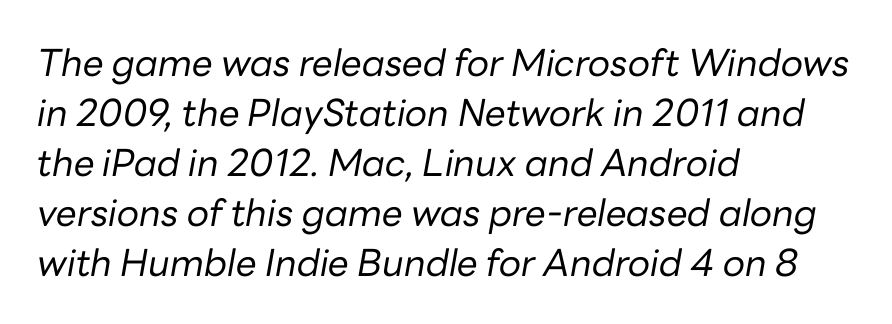
{"italic": "yes", "lean": "right", "slant_degrees": 10, "bold": "no", "weight": "regular", "width": "normal", "stroke_contrast": "low", "x_height": "medium", "monospaced": "no", "underline": "no", "align": "left", "line_spacing": "normal", "line_spacing_ratio": 1.35, "letter_spacing": "normal", "letter_spacing_em": 0.0, "glyph_px": 37}
